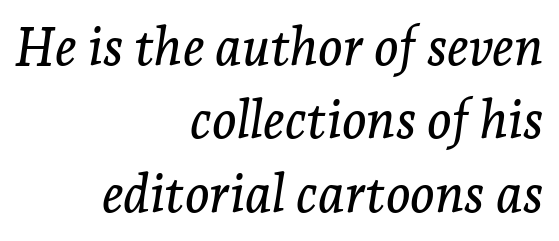
{"serif": "yes", "italic": "yes", "lean": "right", "slant_degrees": 7, "width": "normal", "stroke_contrast": "low", "x_height": "medium", "monospaced": "no", "underline": "no", "align": "right", "line_spacing": "normal", "line_spacing_ratio": 1.41, "letter_spacing": "normal", "letter_spacing_em": 0.0, "glyph_px": 52}
